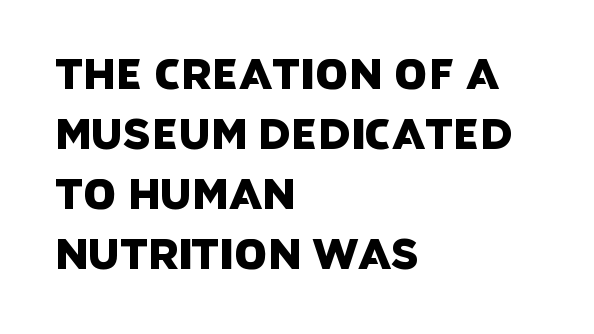
Each line starts at the same left margin while the right side varies. A typesetter would label this face a sans. The passage shown is typed in a proportional face where columns would drift. Any mark beneath the type? The region is blank.
